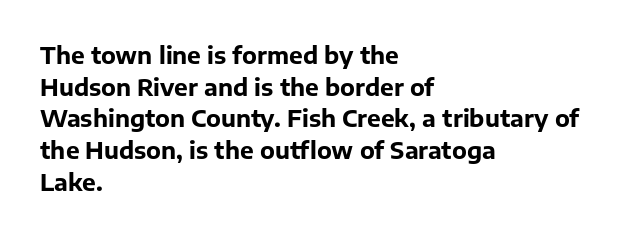
The lines are quadded left. Regular leading. Nothing unusual about the tracking: characters are spaced as the font intends. The font is running at its bold setting. Tall strokes in this sample are plumb rather than angled.
